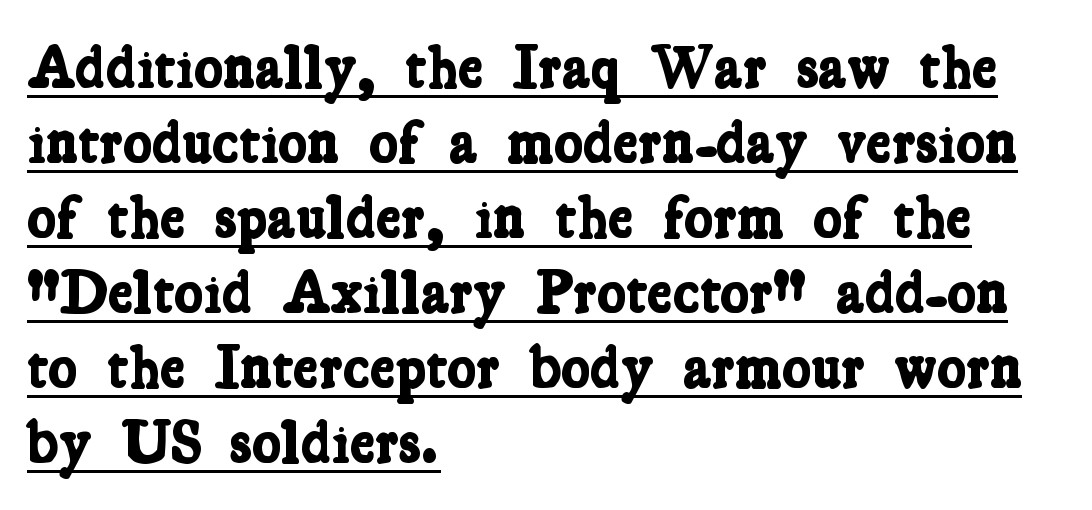
The image shows 61 px bold, condensed serif type; set left-aligned, line spacing 1.23x, normal letter spacing, underlined; low stroke contrast and a medium x-height.
